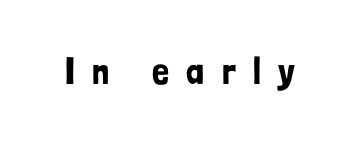
Look at the bottom of the vertical strokes: they stop flat, with no serifs. This sample uses an upright cut, with every glyph sitting square on the baseline. The string is rendered with underlining switched off. These lines are rendered in a variable-pitch font. Tracking value appears strongly positive — letters spread wide.
